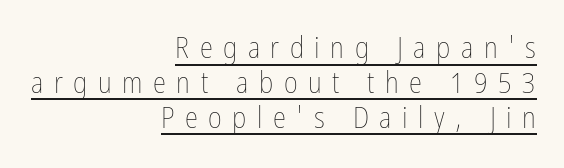
{"italic": "no", "bold": "no", "weight": "thin", "width": "condensed", "stroke_contrast": "low", "x_height": "medium", "monospaced": "no", "underline": "yes", "align": "right", "line_spacing_ratio": 1.16, "letter_spacing": "wide", "letter_spacing_em": 0.35, "glyph_px": 30}
